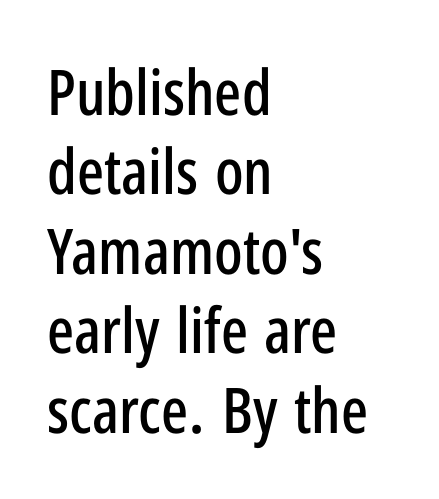
This is roman type, the default non-slanted kind. Varying glyph widths throughout — classic text-font behaviour. The letters carry no serifs — their stems end cleanly without finishing strokes. Words appear dense and cohesive because spacing is normal. The typesetter chose a ragged-right arrangement here. Underline: absent.
